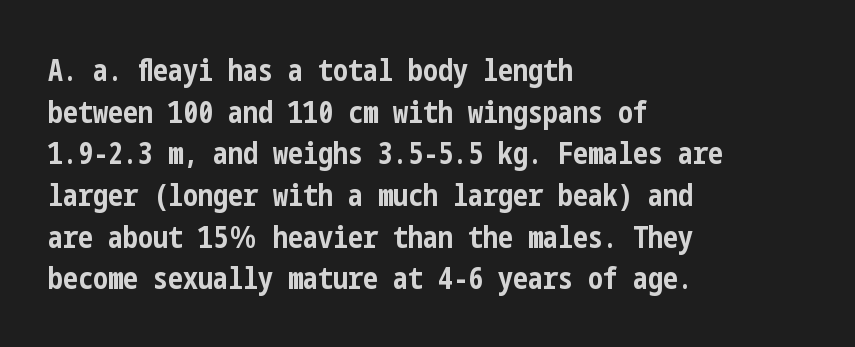
The image shows 30 px bold, condensed sans-serif type, upright; set left-aligned, normal line spacing (1.39x), normal letter spacing, not underlined; low stroke contrast and a medium x-height.
